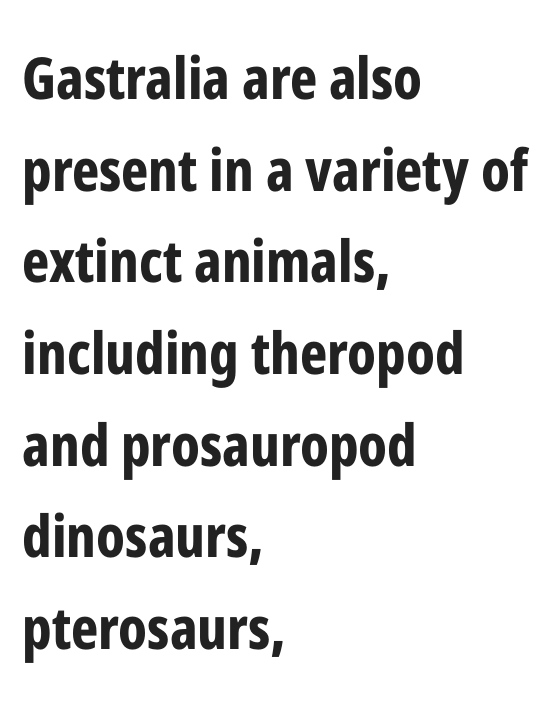
{"serif": "no", "italic": "no", "bold": "yes", "weight": "bold", "width": "condensed", "stroke_contrast": "low", "x_height": "medium", "monospaced": "no", "underline": "no", "align": "left", "line_spacing": "normal", "line_spacing_ratio": 1.58, "letter_spacing": "normal", "letter_spacing_em": 0.0, "glyph_px": 58}
